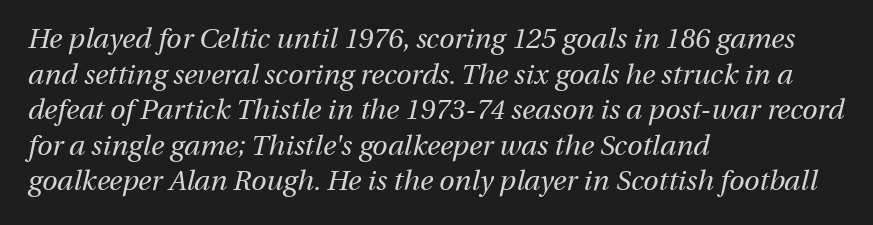
Q: Is the text bold? A: No.
Q: Is the text italic (slanted)? A: Yes, it leans right by about 13 degrees.
Q: Is the text underlined? A: No.
Q: How is the paragraph aligned? A: Left-aligned.
Q: Is the spacing between letters normal or unusually wide? A: Normal.
Q: Is the spacing between lines tight, normal or loose? A: Normal.
Q: Width (condensed, normal, or wide)? A: Normal.
Q: Stroke contrast? A: Medium.
Q: x-height? A: Medium.
Q: Monospaced? A: No.
